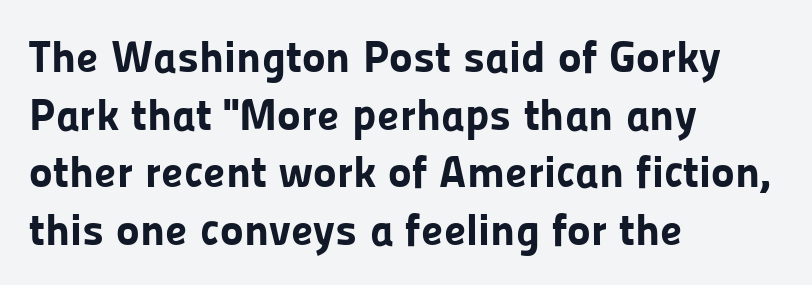
{"serif": "no", "italic": "no", "bold": "yes", "weight": "bold", "width": "normal", "stroke_contrast": "low", "x_height": "medium", "monospaced": "no", "underline": "no", "align": "left", "line_spacing": "normal", "line_spacing_ratio": 1.28, "letter_spacing": "normal", "letter_spacing_em": 0.0, "glyph_px": 45}
